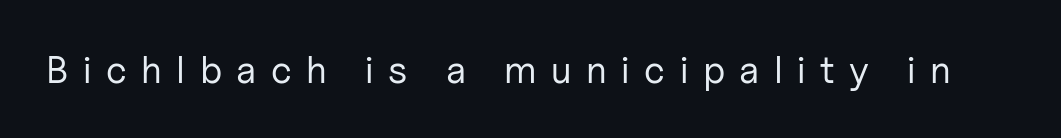
Q: Is the text bold? A: No.
Q: Is the text italic (slanted)? A: No, it is upright.
Q: Is the typeface a serif or a sans-serif typeface? A: Sans-serif.
Q: Is the text underlined? A: No.
Q: Is the spacing between letters normal or unusually wide? A: Unusually wide.
Q: Width (condensed, normal, or wide)? A: Normal.
Q: Stroke contrast? A: Low.
Q: x-height? A: Medium.
Q: Monospaced? A: No.
